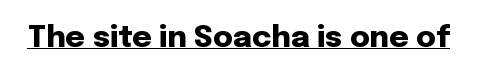
{"serif": "no", "italic": "no", "bold": "yes", "weight": "heavy", "width": "normal", "stroke_contrast": "low", "x_height": "medium", "monospaced": "no", "underline": "yes", "letter_spacing": "normal", "letter_spacing_em": 0.0, "glyph_px": 30}
